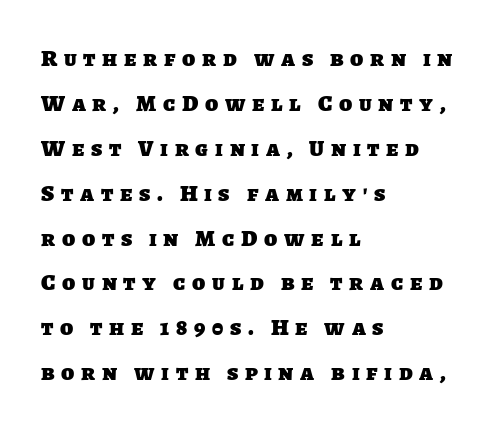
Nobody drew a line under any word here. Heft: maximum for text — a bold. Left-aligned paragraph, ragged on the right. Tracking value appears strongly positive — letters spread wide.
